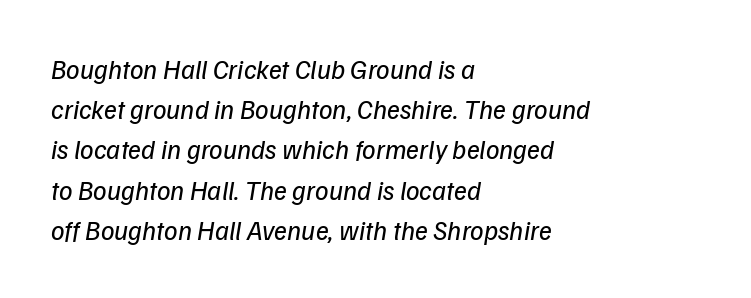
In terms of leading, this rendering sits right in the middle. Rendered with sloped, italic letterforms. A bare baseline throughout the passage. No heavy texture on the line: the type isn't bold. How are the letters spaced? Ordinarily, with no added tracking.
